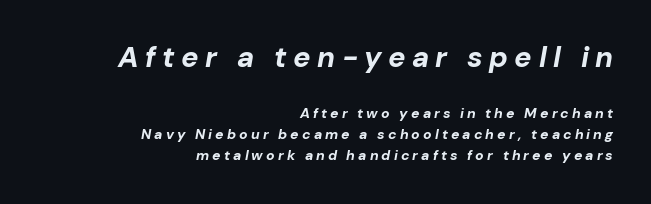
The image shows 29 px bold type, italic (leaning right); set right-aligned, normal line spacing (1.49x), unusually wide letter spacing (+0.22 em), not underlined; the first (top) block is 2.07x larger; low stroke contrast and a medium x-height.
